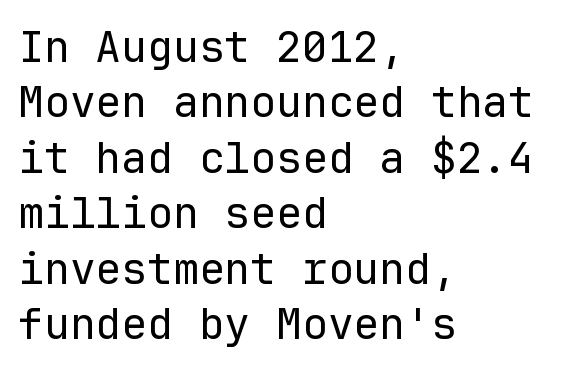
The image shows 43 px regular-weight sans-serif type, upright, monospaced; set left-aligned, normal line spacing (1.29x), normal letter spacing, not underlined; low stroke contrast and a medium x-height.
